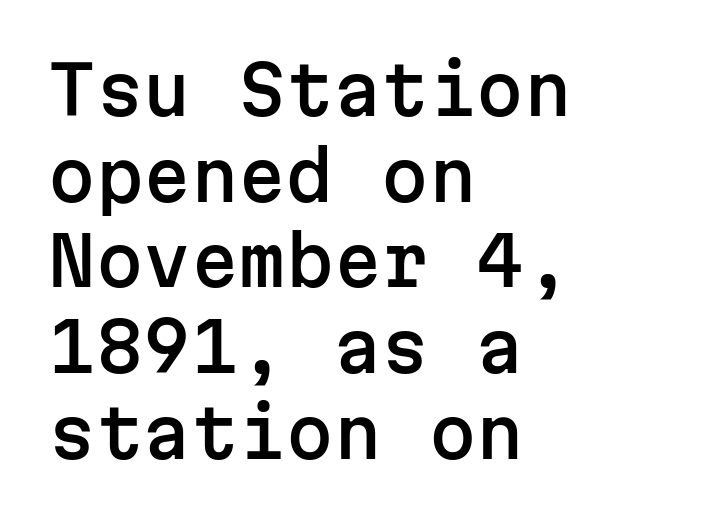
Q: Is the text italic (slanted)? A: No, it is upright.
Q: Is the typeface a serif or a sans-serif typeface? A: Sans-serif.
Q: Is the text underlined? A: No.
Q: How is the paragraph aligned? A: Left-aligned.
Q: Is the spacing between letters normal or unusually wide? A: Normal.
Q: Is the spacing between lines tight, normal or loose? A: Normal.
Q: Width (condensed, normal, or wide)? A: Normal.
Q: Stroke contrast? A: Low.
Q: x-height? A: Medium.
Q: Monospaced? A: Yes.
